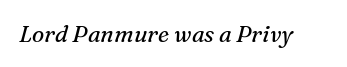
Lines of text with bare space underneath. The font's italic variant was chosen for this text. No letter is thick-stroked: the sample isn't bold. Spacing between characters is what you'd get straight out of the box.
